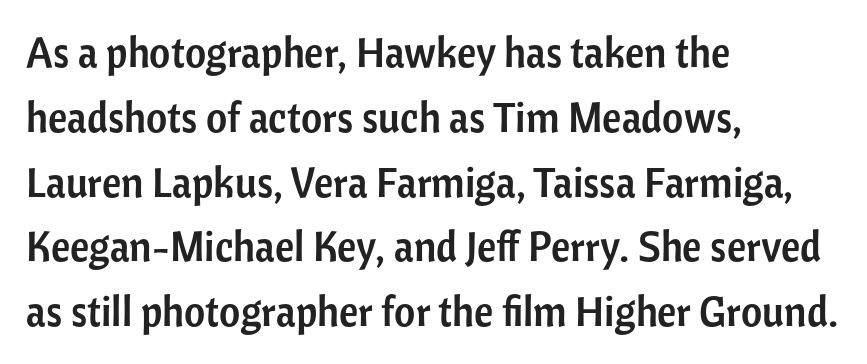
{"serif": "no", "italic": "no", "width": "normal", "stroke_contrast": "low", "x_height": "medium", "monospaced": "no", "underline": "no", "align": "left", "line_spacing": "normal", "line_spacing_ratio": 1.58, "letter_spacing": "normal", "letter_spacing_em": 0.0, "glyph_px": 41}
